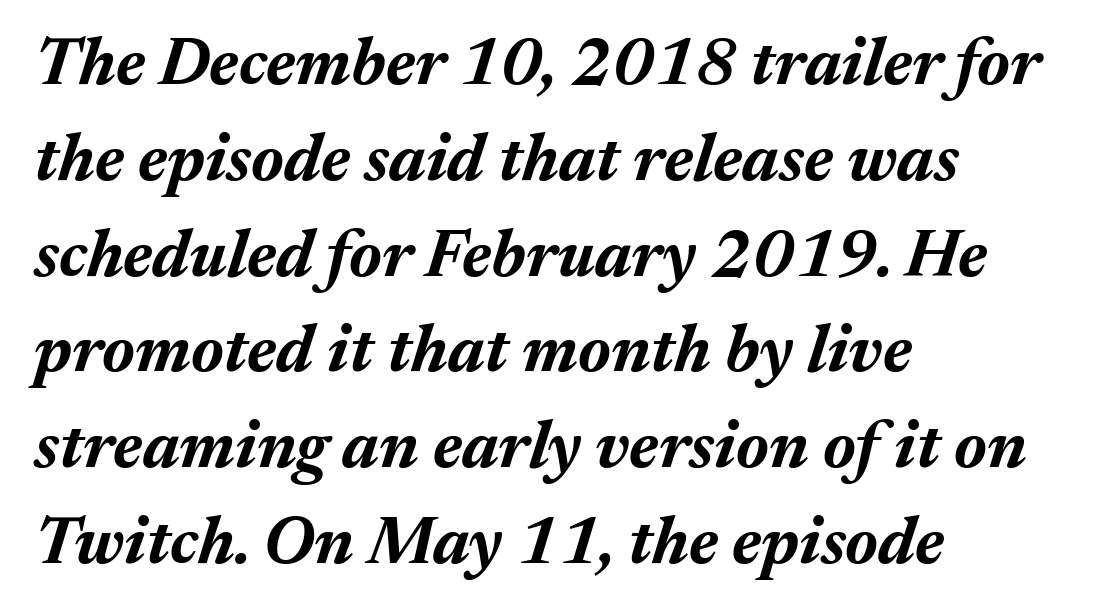
{"italic": "yes", "lean": "right", "slant_degrees": 17, "bold": "yes", "weight": "bold", "width": "normal", "stroke_contrast": "medium", "x_height": "medium", "monospaced": "no", "underline": "no", "align": "left", "line_spacing": "normal", "line_spacing_ratio": 1.43, "letter_spacing": "normal", "letter_spacing_em": 0.0, "glyph_px": 67}
